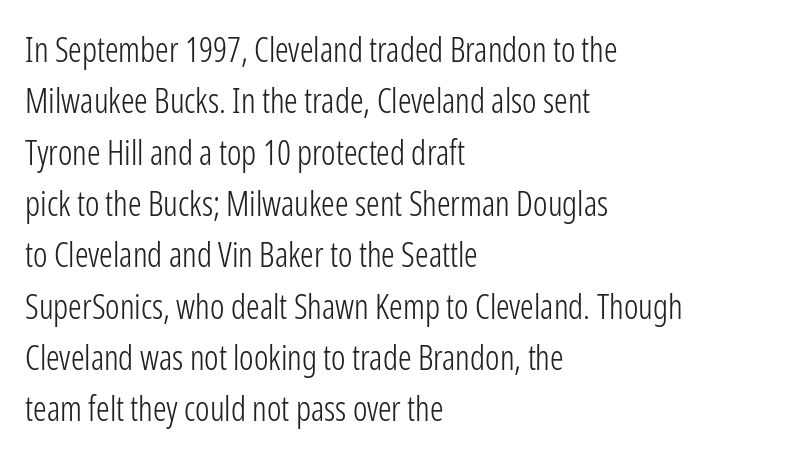
{"serif": "no", "italic": "no", "bold": "no", "weight": "light", "width": "condensed", "stroke_contrast": "low", "x_height": "medium", "monospaced": "no", "underline": "no", "align": "left", "line_spacing": "normal", "line_spacing_ratio": 1.51, "letter_spacing": "normal", "letter_spacing_em": 0.0, "glyph_px": 34}
